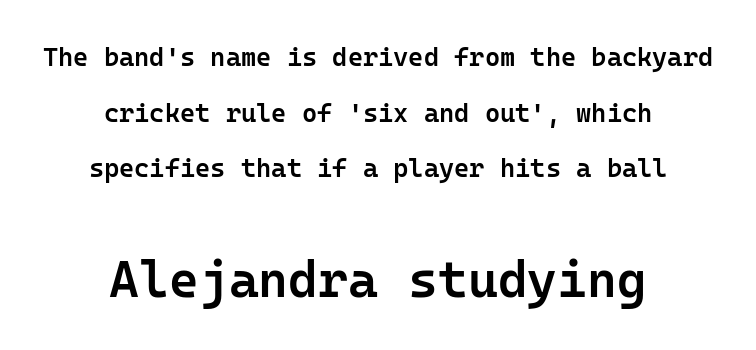
The image shows 51 px semibold sans-serif type, upright, monospaced; set centered, loose line spacing (2.14x), normal letter spacing, not underlined; the second (bottom) block is 1.96x larger; low stroke contrast and a medium x-height.
